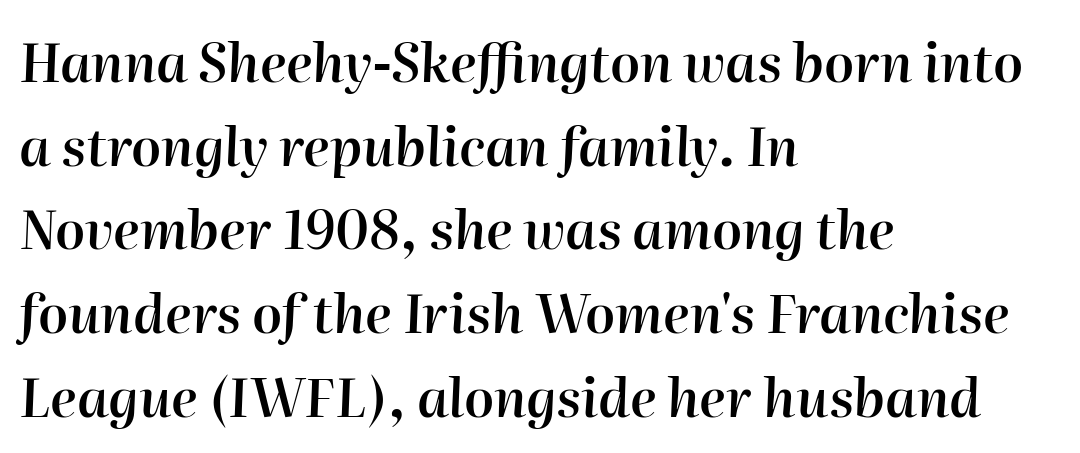
The image shows 53 px semibold type, italic (leaning right); set left-aligned, normal line spacing (1.58x), normal letter spacing, not underlined; high stroke contrast and a medium x-height.
